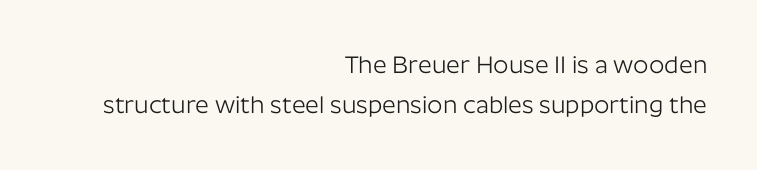
Q: Is the text bold? A: No.
Q: Is the text italic (slanted)? A: No, it is upright.
Q: Is the text underlined? A: No.
Q: How is the paragraph aligned? A: Right-aligned.
Q: Is the spacing between letters normal or unusually wide? A: Normal.
Q: Is the spacing between lines tight, normal or loose? A: Normal.
